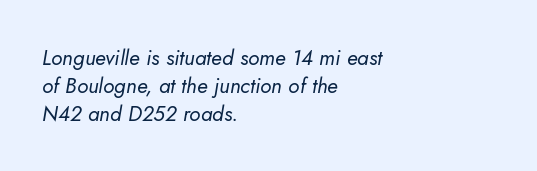
You could call the tracking neutral — neither tight nor loose. The string is rendered with underlining switched off. Compared with a typical body face, this is equally light or lighter still. In CSS terms this would be text-align: left.
